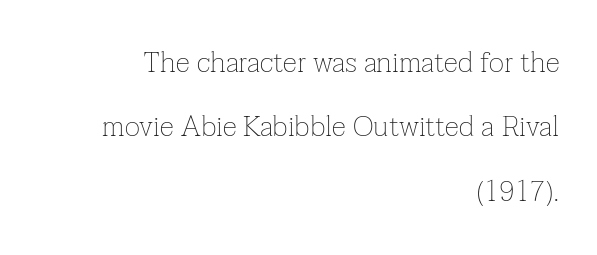
The image shows 29 px thin serif type, upright; set right-aligned, loose line spacing (2.22x), normal letter spacing, not underlined; low stroke contrast and a medium x-height.
